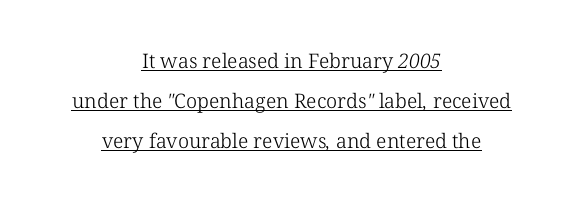
Q: Is the text bold? A: No.
Q: Is the text underlined? A: Yes.
Q: How is the paragraph aligned? A: Centered.
Q: Is the spacing between letters normal or unusually wide? A: Normal.
Q: Is the spacing between lines tight, normal or loose? A: Loose.
